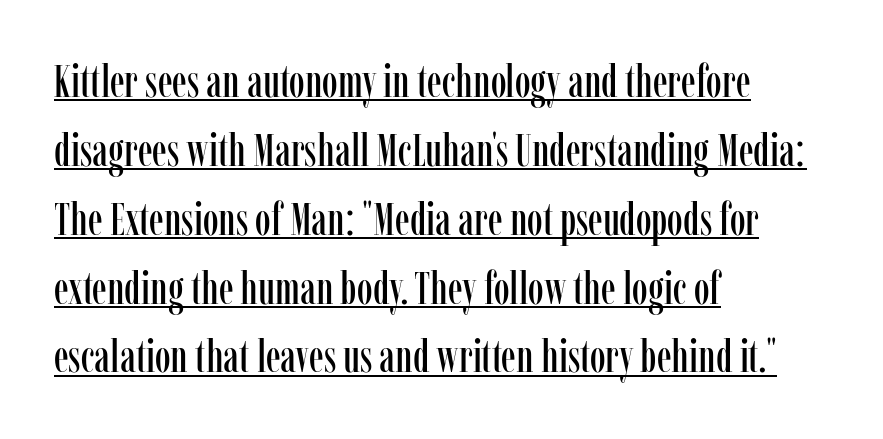
The image shows 45 px condensed serif type, upright; set left-aligned, normal line spacing (1.53x), normal letter spacing, underlined; low stroke contrast and a medium x-height.
